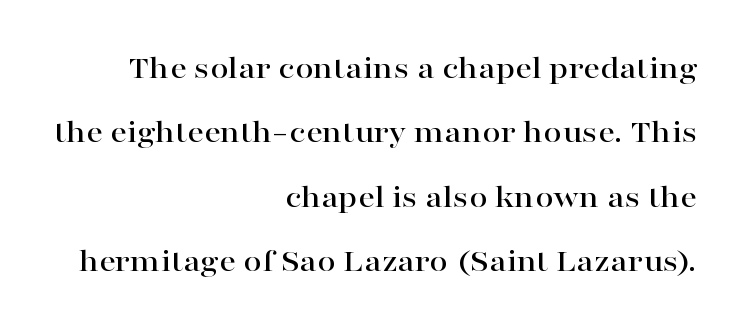
Character widths vary here, with narrow letters taking less room than wide ones. Italic? Not at all — the glyphs are vertical. Underline: absent. Examine the stroke ends and you'll spot serifs. Successive baselines arrive slowly, with a big drop between each. The passage shown has conventional tracking throughout.
